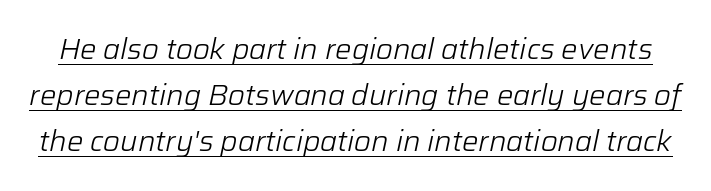
The image shows 29 px light type, italic (leaning right); set normal line spacing (1.59x), normal letter spacing, underlined; low stroke contrast and a medium x-height.
